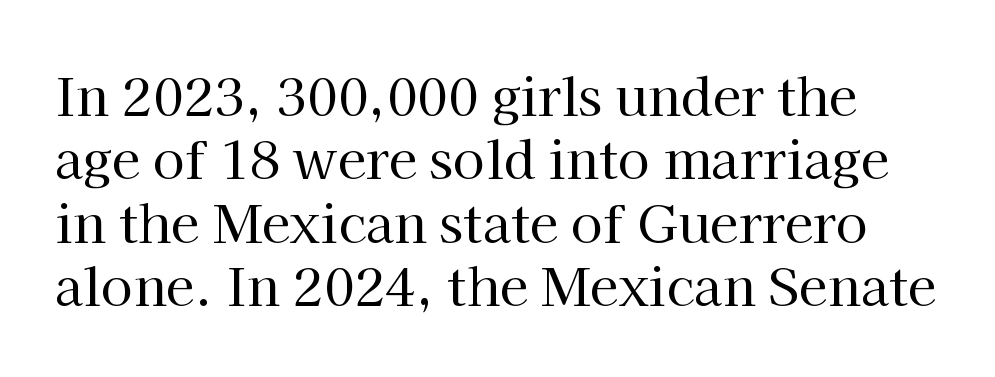
{"serif": "yes", "italic": "no", "bold": "no", "weight": "regular", "width": "normal", "stroke_contrast": "high", "x_height": "medium", "monospaced": "no", "underline": "no", "line_spacing_ratio": 1.22, "letter_spacing": "normal", "letter_spacing_em": 0.0, "glyph_px": 52}
